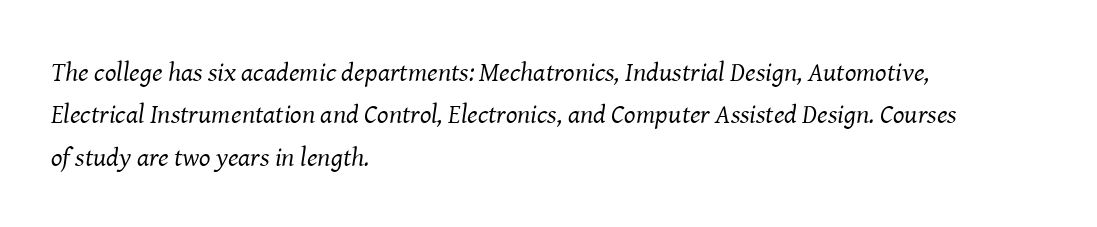
The image shows 27 px text type, italic (leaning right); set left-aligned, normal line spacing (1.57x), normal letter spacing, not underlined.
